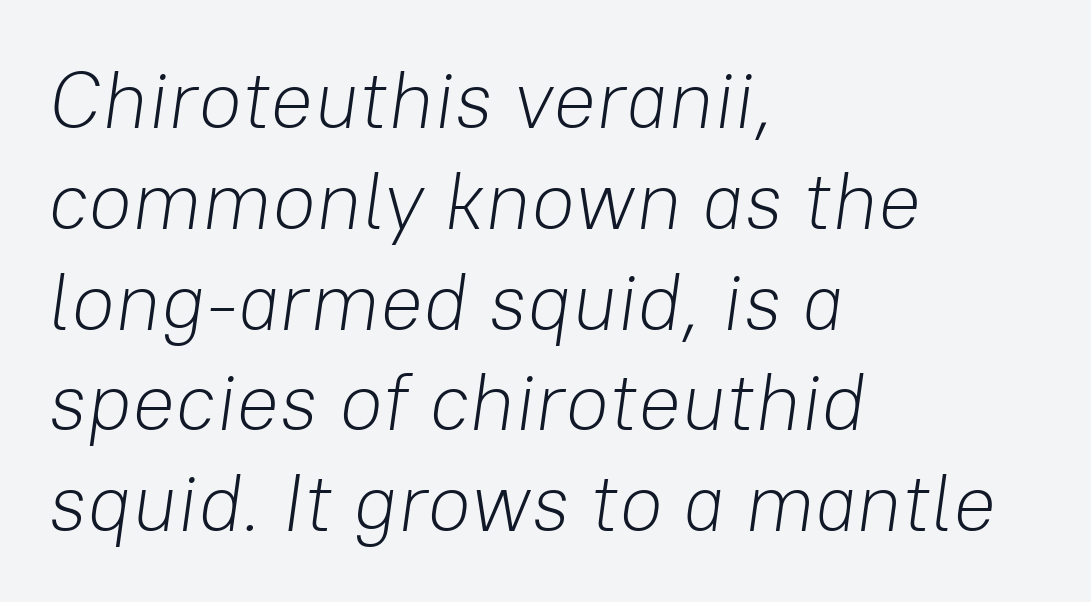
The gaps between neighbouring characters are ordinary and unremarkable. These lines are rendered in a variable-pitch font. These lines were composed using italics. This is not heavy type; no bold has been used.
